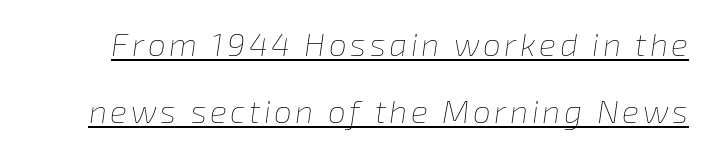
{"italic": "yes", "lean": "right", "slant_degrees": 8, "bold": "no", "weight": "thin", "width": "normal", "stroke_contrast": "low", "x_height": "medium", "monospaced": "no", "underline": "yes", "line_spacing": "loose", "line_spacing_ratio": 2.1, "glyph_px": 32}
